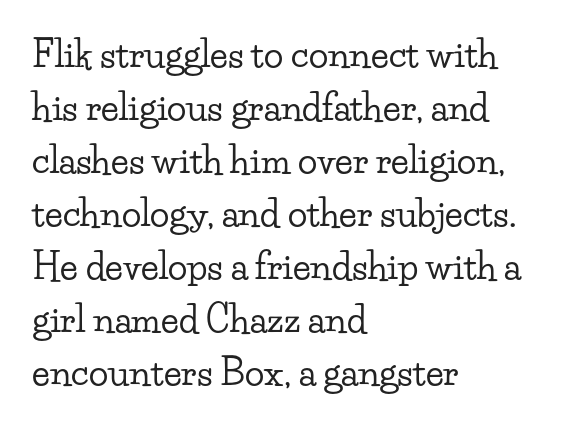
Q: Is the text italic (slanted)? A: No, it is upright.
Q: Is the typeface a serif or a sans-serif typeface? A: Serif.
Q: Is the text underlined? A: No.
Q: How is the paragraph aligned? A: Left-aligned.
Q: Is the spacing between letters normal or unusually wide? A: Normal.
Q: Is the spacing between lines tight, normal or loose? A: Normal.
Q: Width (condensed, normal, or wide)? A: Wide.
Q: Stroke contrast? A: Low.
Q: x-height? A: Small.
Q: Monospaced? A: No.
